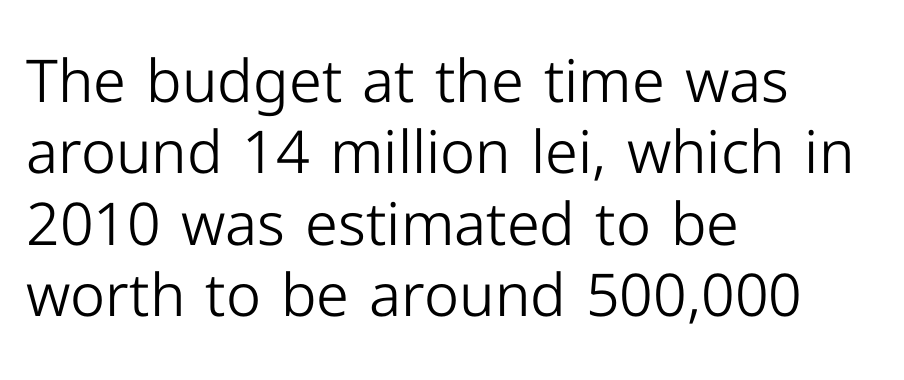
The image shows 59 px light sans-serif type, upright; set left-aligned, line spacing 1.21x, normal letter spacing, not underlined; low stroke contrast and a medium x-height.
